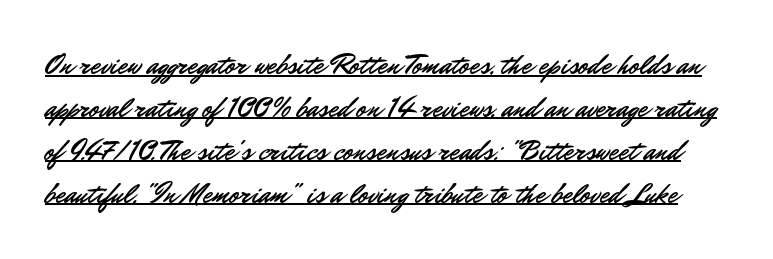
Q: Is the text italic (slanted)? A: Yes.
Q: Is the typeface a serif or a sans-serif typeface? A: Sans-serif.
Q: Is the text underlined? A: Yes.
Q: Is the spacing between letters normal or unusually wide? A: Normal.
Q: Is the spacing between lines tight, normal or loose? A: Normal.
Q: Width (condensed, normal, or wide)? A: Normal.
Q: Stroke contrast? A: Low.
Q: x-height? A: Small.
Q: Monospaced? A: No.
